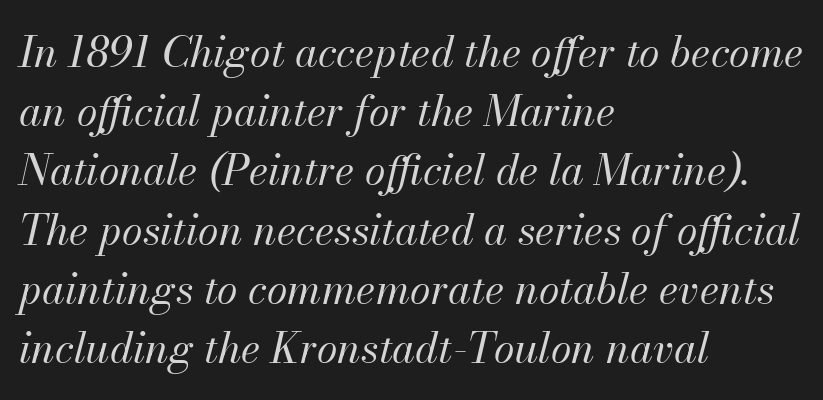
The tracking reads as untouched default to a designer's eye. The whole block is typeset with a tilt. Underlining? Definitely not there. Weight: in the light-to-regular range. Vertically, the passage feels balanced, rows spaced as you'd expect.
